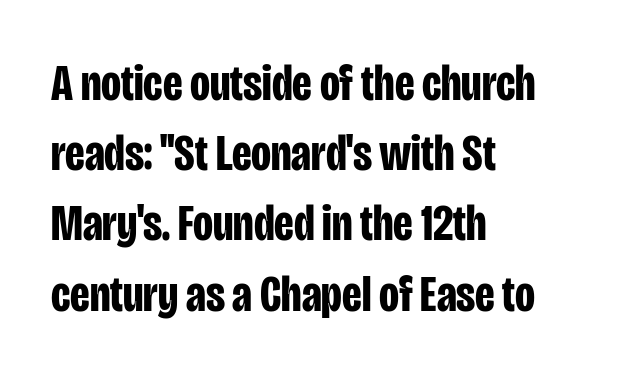
The gaps between neighbouring characters are ordinary and unremarkable. Every character sits straight up, as roman type does. You could not count columns in this text — the font is proportionally spaced. Heavy, bold letterforms.
